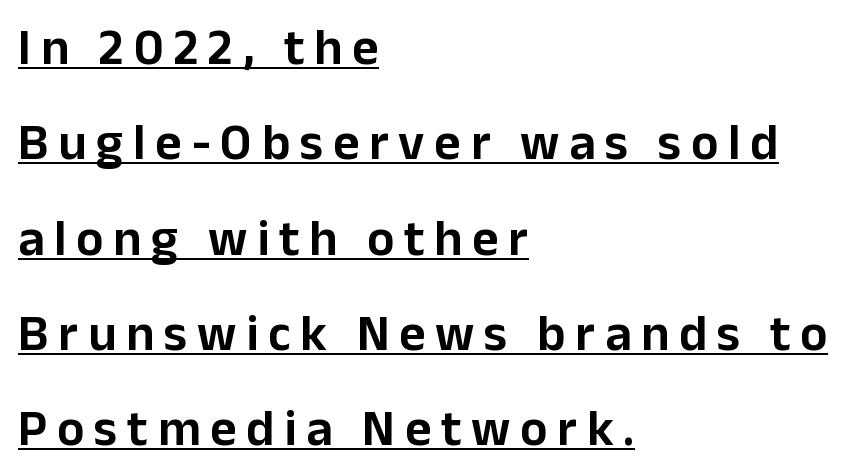
Q: Is the text italic (slanted)? A: No, it is upright.
Q: Is the typeface a serif or a sans-serif typeface? A: Sans-serif.
Q: Is the text underlined? A: Yes.
Q: How is the paragraph aligned? A: Left-aligned.
Q: Width (condensed, normal, or wide)? A: Normal.
Q: Stroke contrast? A: Low.
Q: x-height? A: Medium.
Q: Monospaced? A: No.
